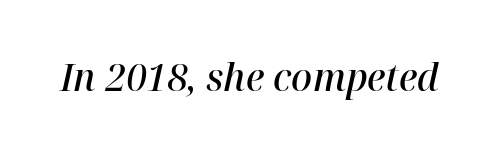
Q: Is the text bold? A: Semi-bold.
Q: Is the text italic (slanted)? A: Yes, it leans right by about 12 degrees.
Q: Is the text underlined? A: No.
Q: Is the spacing between letters normal or unusually wide? A: Normal.
Q: Width (condensed, normal, or wide)? A: Normal.
Q: Stroke contrast? A: High.
Q: x-height? A: Medium.
Q: Monospaced? A: No.
